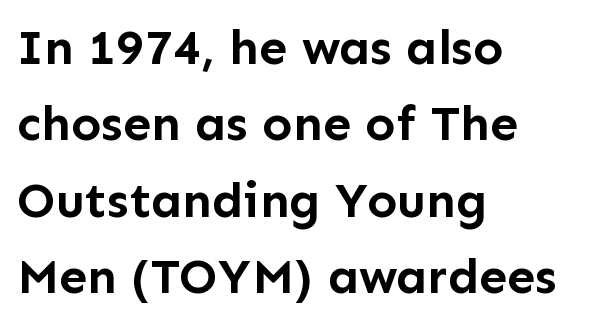
Q: Is the text bold? A: Yes.
Q: Is the text italic (slanted)? A: No, it is upright.
Q: Is the typeface a serif or a sans-serif typeface? A: Sans-serif.
Q: Is the text underlined? A: No.
Q: How is the paragraph aligned? A: Left-aligned.
Q: Is the spacing between letters normal or unusually wide? A: Normal.
Q: Is the spacing between lines tight, normal or loose? A: Normal.
Q: Width (condensed, normal, or wide)? A: Normal.
Q: Stroke contrast? A: Low.
Q: x-height? A: Medium.
Q: Monospaced? A: No.
